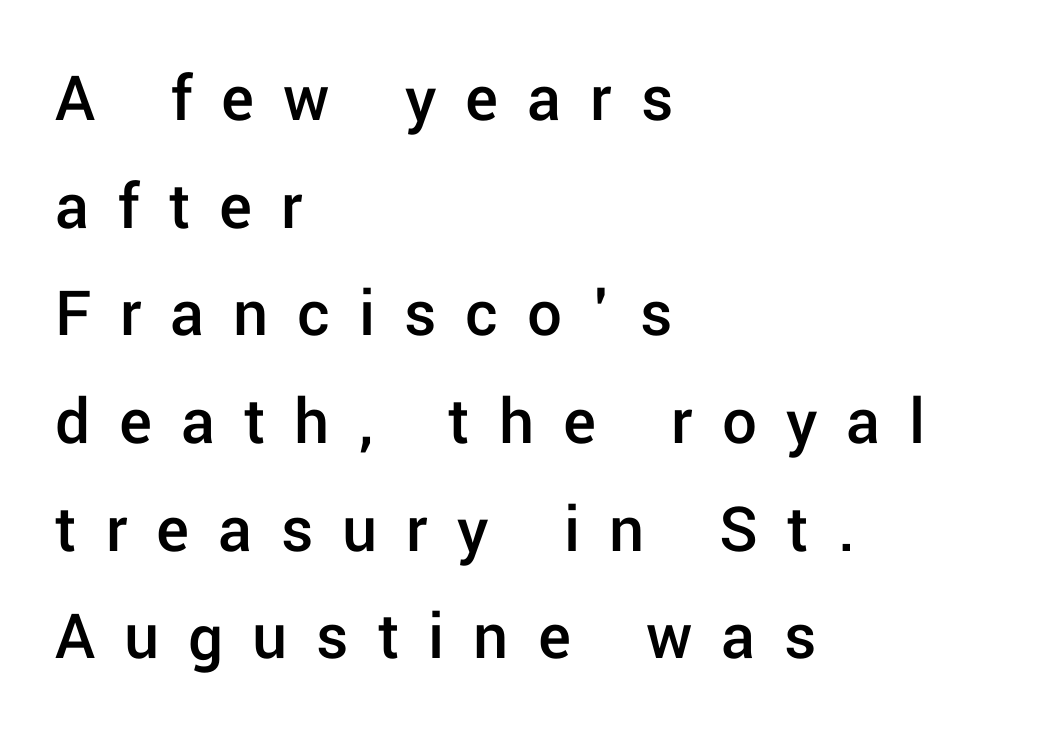
Each word looks stretched out because of the extra space between its letters. The letters carry no serifs — their stems end cleanly without finishing strokes. These words are printed semibold, heavier than regular yet not bold. Think of a printed novel: that variable character pitch is what you see here. Characters remain perfectly vertical along every line.
